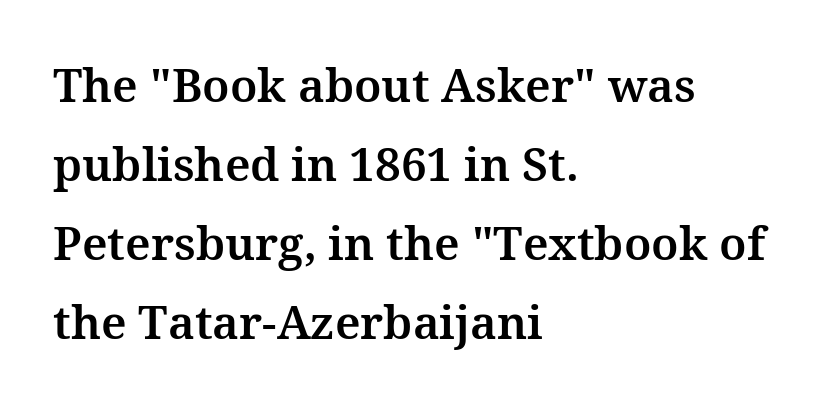
The glyphs are unaccompanied by any horizontal stroke below them. Caption: standard tracking, unaltered. Think of a printed novel: that variable character pitch is what you see here. Alignment: flush left. Unlike a clean sans, this face finishes its strokes with serifs.
